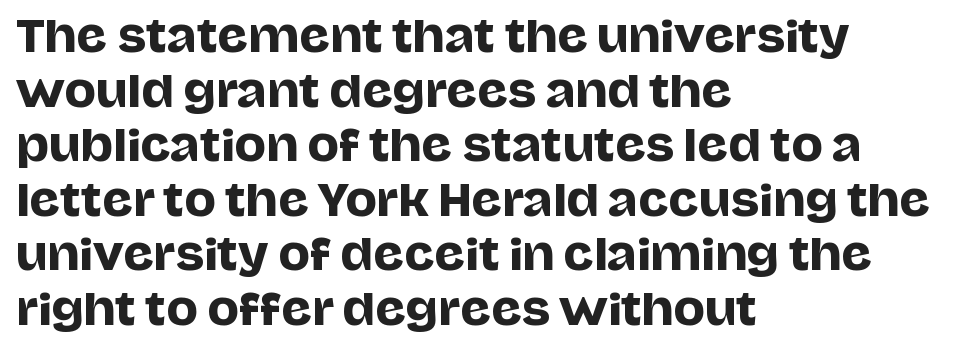
{"serif": "no", "italic": "no", "width": "normal", "stroke_contrast": "low", "x_height": "large", "monospaced": "no", "underline": "no", "align": "left", "line_spacing": "normal", "line_spacing_ratio": 1.3, "letter_spacing": "normal", "letter_spacing_em": 0.0, "glyph_px": 42}
